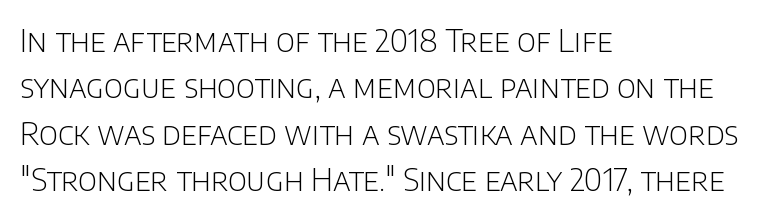
Q: Is the text bold? A: No.
Q: Is the text italic (slanted)? A: No, it is upright.
Q: Is the typeface a serif or a sans-serif typeface? A: Sans-serif.
Q: Is the text underlined? A: No.
Q: How is the paragraph aligned? A: Left-aligned.
Q: Is the spacing between letters normal or unusually wide? A: Normal.
Q: Is the spacing between lines tight, normal or loose? A: Normal.
Q: Width (condensed, normal, or wide)? A: Normal.
Q: Stroke contrast? A: Low.
Q: x-height? A: Large.
Q: Monospaced? A: No.
